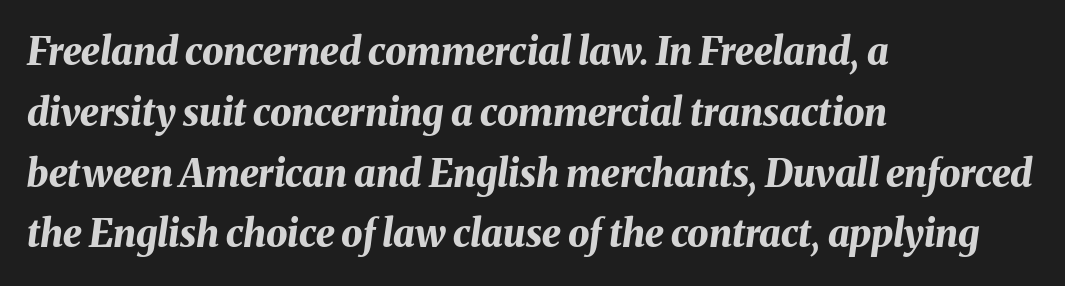
{"italic": "yes", "lean": "right", "slant_degrees": 8, "bold": "yes", "weight": "bold", "width": "normal", "stroke_contrast": "medium", "x_height": "medium", "monospaced": "no", "underline": "no", "align": "left", "line_spacing": "normal", "line_spacing_ratio": 1.6, "letter_spacing": "normal", "letter_spacing_em": 0.0, "glyph_px": 38}
